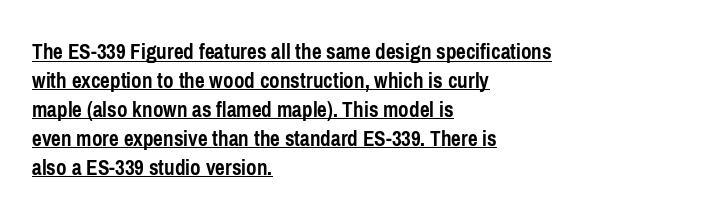
Q: Is the text bold? A: Yes.
Q: Is the text italic (slanted)? A: No, it is upright.
Q: Is the text underlined? A: Yes.
Q: How is the paragraph aligned? A: Left-aligned.
Q: Is the spacing between letters normal or unusually wide? A: Normal.
Q: Is the spacing between lines tight, normal or loose? A: Normal.
